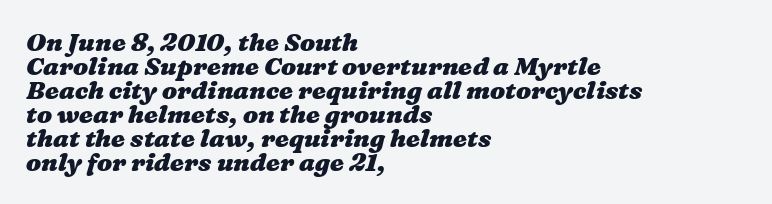
Q: Is the text bold? A: Yes.
Q: Is the text underlined? A: No.
Q: How is the paragraph aligned? A: Left-aligned.
Q: Is the spacing between letters normal or unusually wide? A: Normal.
Q: Is the spacing between lines tight, normal or loose? A: Tight.
